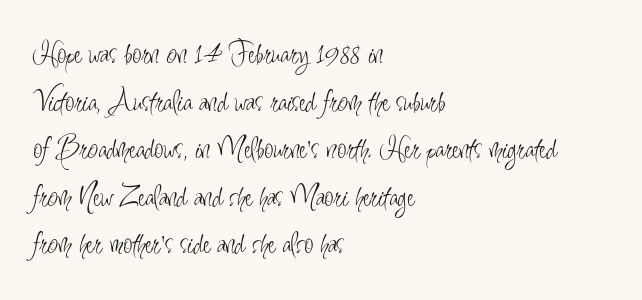
This rendering employs a face without finishing strokes, i.e., a sans-serif. Line starts are locked; line ends wander. Between one letter and the next there's only the usual sliver of space. Bare-footed words on every line. You could not count columns in this text — the font is proportionally spaced.
